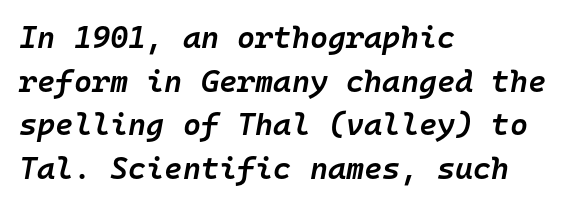
Q: Is the text bold? A: Semi-bold.
Q: Is the text italic (slanted)? A: Yes, it leans right by about 10 degrees.
Q: Is the text underlined? A: No.
Q: How is the paragraph aligned? A: Left-aligned.
Q: Is the spacing between letters normal or unusually wide? A: Normal.
Q: Is the spacing between lines tight, normal or loose? A: Normal.
Q: Width (condensed, normal, or wide)? A: Normal.
Q: Stroke contrast? A: Low.
Q: x-height? A: Medium.
Q: Monospaced? A: Yes.
